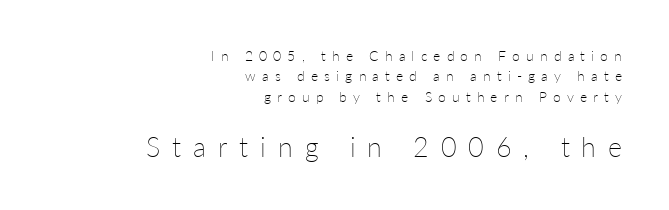
{"italic": "no", "bold": "no", "underline": "no", "align": "right", "line_spacing": "normal", "line_spacing_ratio": 1.46, "letter_spacing": "wide", "letter_spacing_em": 0.44, "larger_block": "second", "size_ratio": 1.93, "glyph_px": 27}
